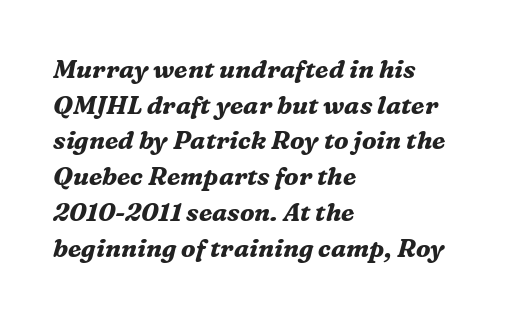
Q: Is the text bold? A: Yes.
Q: Is the text italic (slanted)? A: Yes, it leans right by about 16 degrees.
Q: Is the text underlined? A: No.
Q: How is the paragraph aligned? A: Left-aligned.
Q: Is the spacing between letters normal or unusually wide? A: Normal.
Q: Is the spacing between lines tight, normal or loose? A: Normal.
